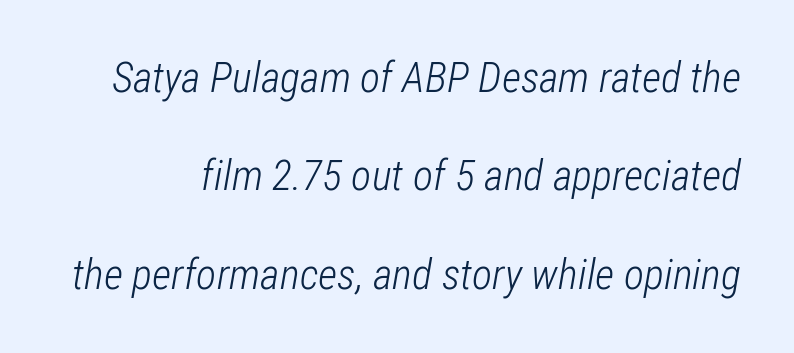
Q: Is the text bold? A: No.
Q: Is the text italic (slanted)? A: Yes, it leans right by about 12 degrees.
Q: Is the text underlined? A: No.
Q: Is the spacing between letters normal or unusually wide? A: Normal.
Q: Is the spacing between lines tight, normal or loose? A: Loose.
Q: Width (condensed, normal, or wide)? A: Condensed.
Q: Stroke contrast? A: Low.
Q: x-height? A: Medium.
Q: Monospaced? A: No.
